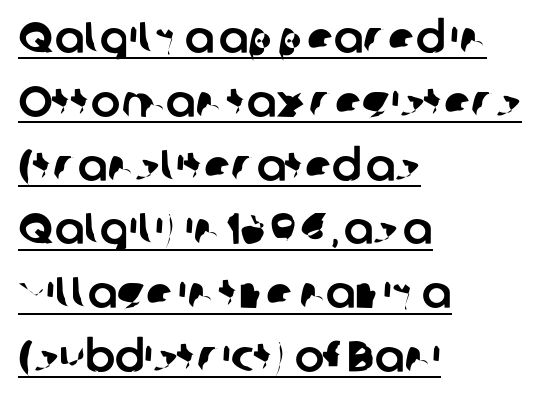
Q: Is the typeface a serif or a sans-serif typeface? A: Sans-serif.
Q: Is the text underlined? A: Yes.
Q: How is the paragraph aligned? A: Left-aligned.
Q: Is the spacing between letters normal or unusually wide? A: Normal.
Q: Is the spacing between lines tight, normal or loose? A: Normal.
Q: Width (condensed, normal, or wide)? A: Normal.
Q: Stroke contrast? A: Low.
Q: x-height? A: Medium.
Q: Monospaced? A: No.
